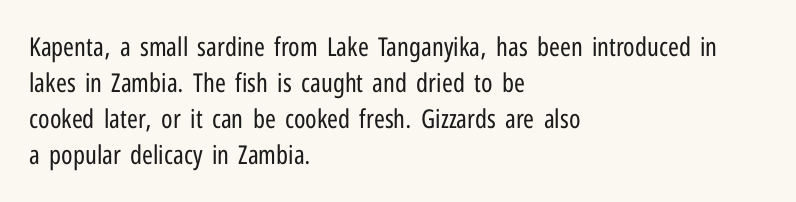
{"italic": "no", "bold": "no", "underline": "no", "align": "left", "line_spacing": "normal", "line_spacing_ratio": 1.39, "letter_spacing": "normal", "letter_spacing_em": 0.0, "glyph_px": 26}
